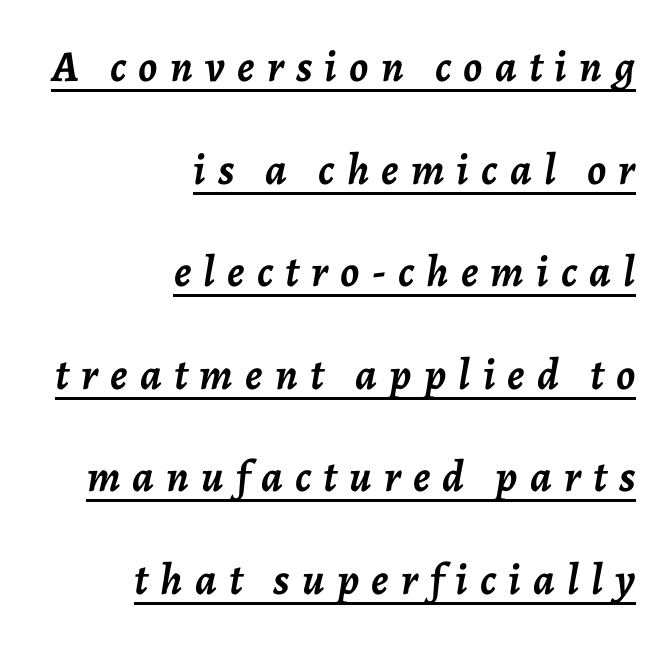
{"italic": "yes", "lean": "right", "slant_degrees": 7, "bold": "yes", "weight": "semibold", "width": "normal", "stroke_contrast": "low", "x_height": "medium", "monospaced": "no", "underline": "yes", "align": "right", "line_spacing": "loose", "line_spacing_ratio": 2.33, "letter_spacing": "wide", "letter_spacing_em": 0.28, "glyph_px": 44}
